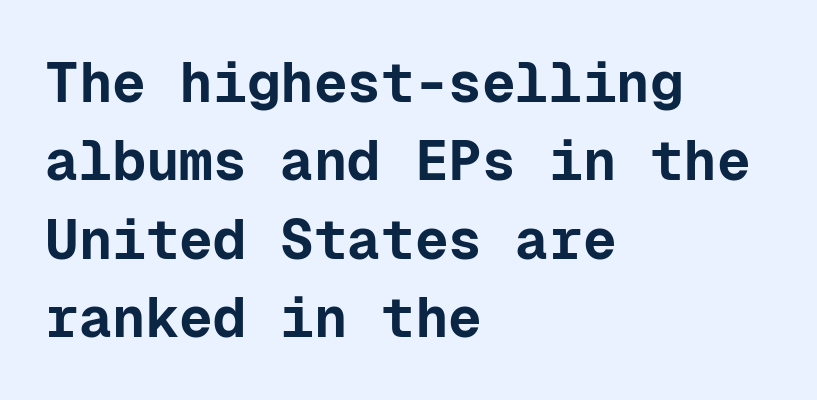
Students, this is bold: see how much ink each stroke carries. Decoration check: the copy has no underline. Typeset ragged right — the left edge is the straight one. The rendering shows plain stroke endings on the letterforms — a sans-serif design. Tall strokes in this sample are plumb rather than angled. The letters sit at their default tracking, neither squeezed nor spread.
